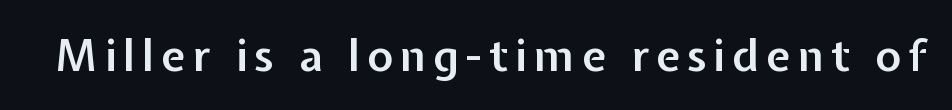
Q: Is the text bold? A: Semi-bold.
Q: Is the text italic (slanted)? A: No, it is upright.
Q: Is the typeface a serif or a sans-serif typeface? A: Sans-serif.
Q: Is the text underlined? A: No.
Q: Width (condensed, normal, or wide)? A: Normal.
Q: Stroke contrast? A: Low.
Q: x-height? A: Medium.
Q: Monospaced? A: No.
